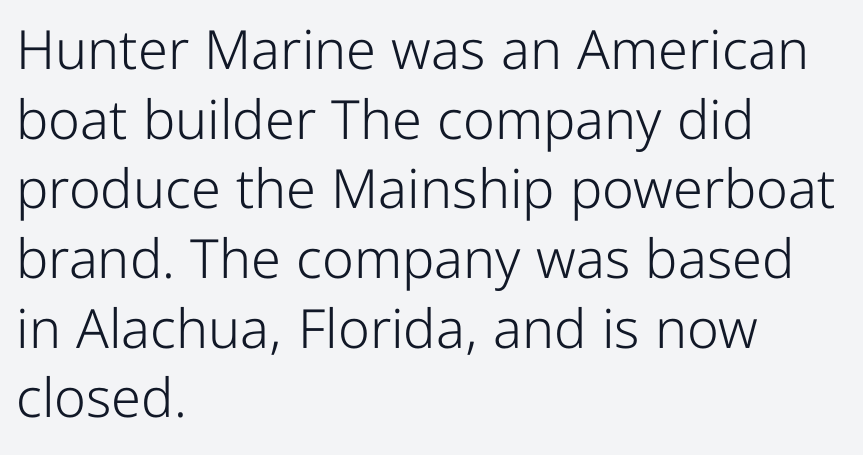
{"serif": "no", "italic": "no", "bold": "no", "weight": "light", "width": "condensed", "stroke_contrast": "low", "x_height": "medium", "monospaced": "no", "underline": "no", "align": "left", "line_spacing": "normal", "line_spacing_ratio": 1.29, "letter_spacing": "normal", "letter_spacing_em": 0.0, "glyph_px": 54}
